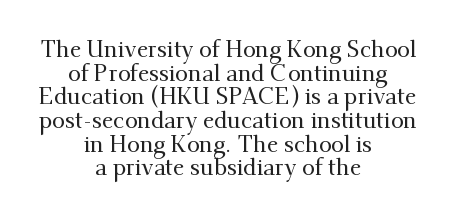
The image shows 23 px text type, upright; set centered, tight line spacing (1.03x), normal letter spacing, not underlined.
